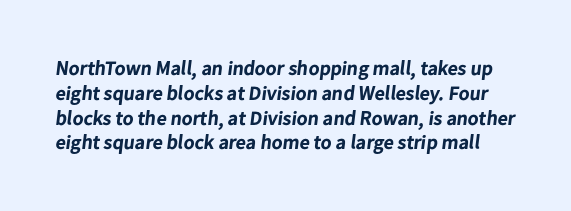
{"bold": "yes", "underline": "no", "line_spacing_ratio": 1.24, "letter_spacing": "normal", "letter_spacing_em": 0.0, "glyph_px": 20}
